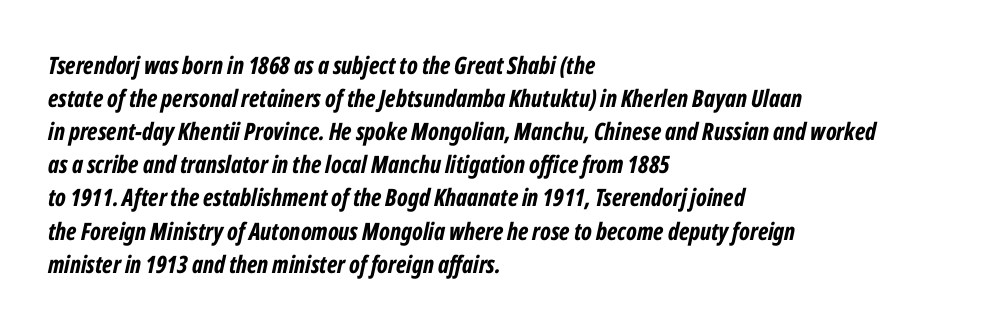
Q: Is the text bold? A: Yes.
Q: Is the text italic (slanted)? A: Yes, it leans right by about 12 degrees.
Q: Is the text underlined? A: No.
Q: How is the paragraph aligned? A: Left-aligned.
Q: Is the spacing between letters normal or unusually wide? A: Normal.
Q: Is the spacing between lines tight, normal or loose? A: Normal.
